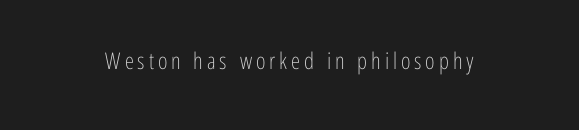
{"italic": "no", "bold": "no", "underline": "no", "glyph_px": 23}
